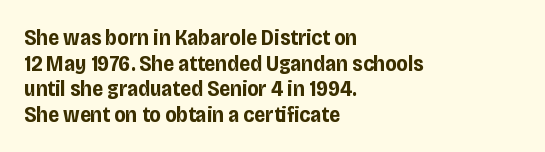
Q: Is the text bold? A: Yes.
Q: Is the text italic (slanted)? A: No, it is upright.
Q: Is the text underlined? A: No.
Q: How is the paragraph aligned? A: Left-aligned.
Q: Is the spacing between letters normal or unusually wide? A: Normal.
